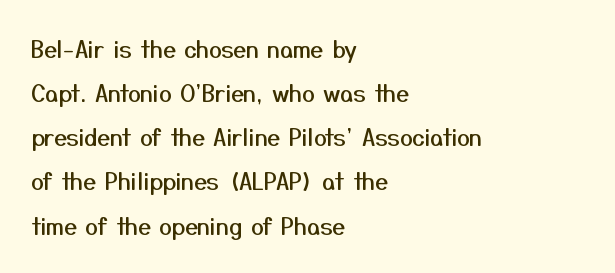
{"italic": "no", "underline": "no", "align": "left", "line_spacing": "loose", "line_spacing_ratio": 1.92, "letter_spacing": "normal", "letter_spacing_em": 0.0, "glyph_px": 23}
